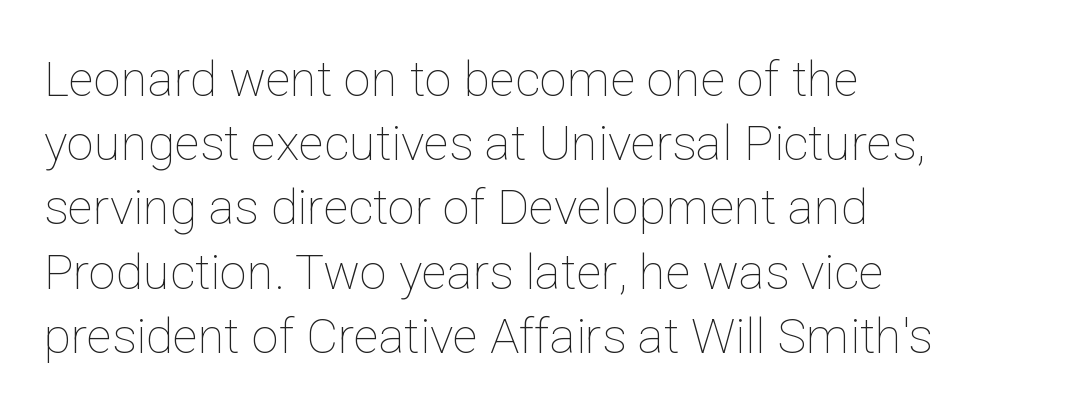
Q: Is the text bold? A: No.
Q: Is the text italic (slanted)? A: No, it is upright.
Q: Is the text underlined? A: No.
Q: How is the paragraph aligned? A: Left-aligned.
Q: Is the spacing between letters normal or unusually wide? A: Normal.
Q: Is the spacing between lines tight, normal or loose? A: Normal.
Q: Width (condensed, normal, or wide)? A: Normal.
Q: Stroke contrast? A: Low.
Q: x-height? A: Medium.
Q: Monospaced? A: No.
